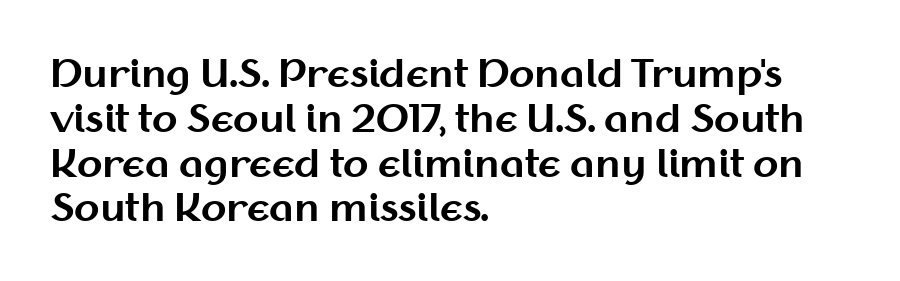
The image shows 37 px bold sans-serif type, upright; set left-aligned, line spacing 1.21x, normal letter spacing, not underlined; medium stroke contrast and a medium x-height.
